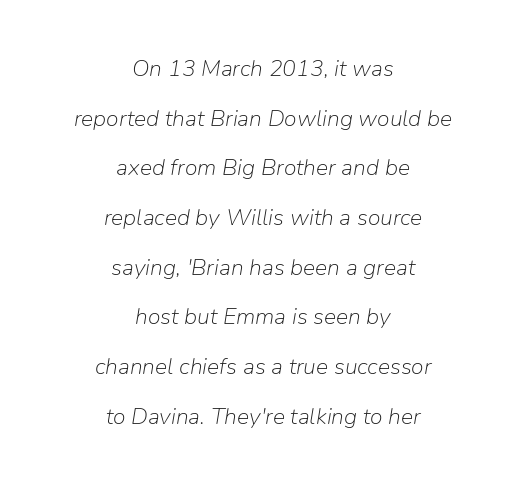
Letter spacing: default. Alignment: centered. This sample trades compactness for vertical openness between lines. Looking at the ascenders, they clearly lean. Each row of text sits above clean, open space. The letters look calm and open, with moderate or lighter stems.
